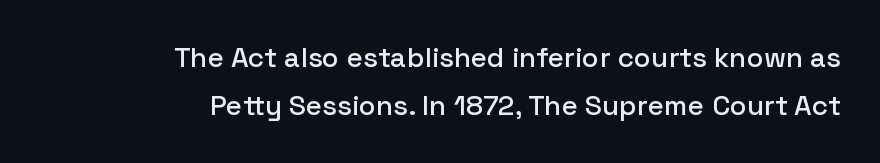
The image shows 28 px sans-serif type, upright; set right-aligned, line spacing 1.71x, normal letter spacing, not underlined; low stroke contrast and a medium x-height.
